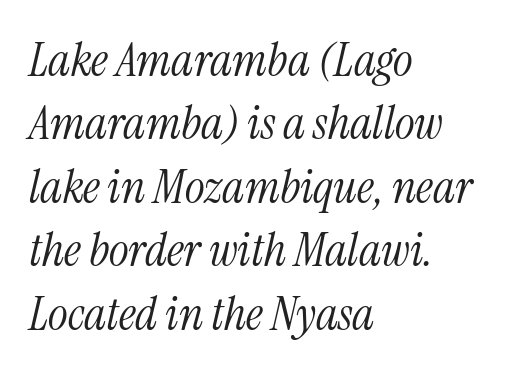
{"serif": "yes", "italic": "yes", "lean": "right", "slant_degrees": 13, "bold": "no", "weight": "light", "width": "condensed", "stroke_contrast": "medium", "x_height": "medium", "monospaced": "no", "underline": "no", "align": "left", "line_spacing": "normal", "line_spacing_ratio": 1.35, "letter_spacing": "normal", "letter_spacing_em": 0.0, "glyph_px": 47}
